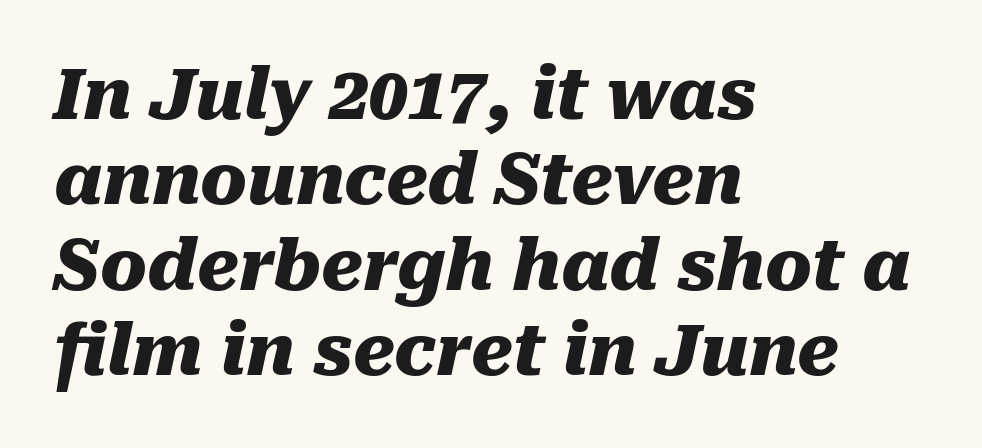
Q: Is the text bold? A: Yes.
Q: Is the text italic (slanted)? A: Yes, it leans right by about 10 degrees.
Q: Is the text underlined? A: No.
Q: How is the paragraph aligned? A: Left-aligned.
Q: Is the spacing between letters normal or unusually wide? A: Normal.
Q: Width (condensed, normal, or wide)? A: Normal.
Q: Stroke contrast? A: Medium.
Q: x-height? A: Medium.
Q: Monospaced? A: No.
